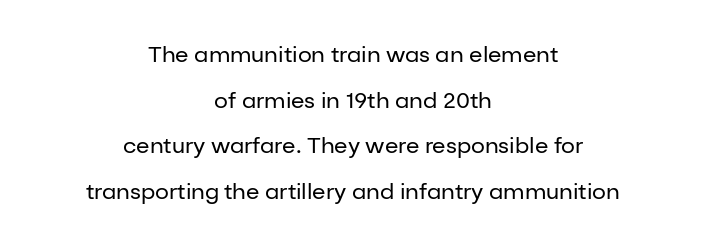
Check the space under the baseline: it is left empty. A centered setting, common on invitations and titles, is used for this passage. Compared with a typical body face, this is equally light or lighter still. Nothing unusual about the tracking: characters are spaced as the font intends. The passage shown stacks its lines with a broad gap.
